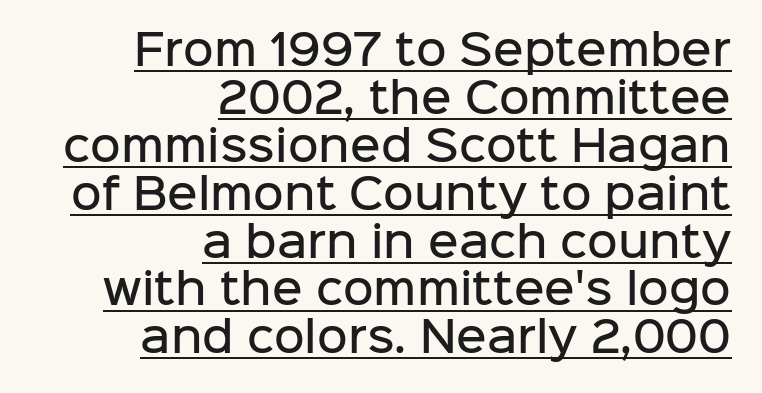
Q: Is the text bold? A: Semi-bold.
Q: Is the text italic (slanted)? A: No, it is upright.
Q: Is the typeface a serif or a sans-serif typeface? A: Sans-serif.
Q: Is the text underlined? A: Yes.
Q: How is the paragraph aligned? A: Right-aligned.
Q: Is the spacing between letters normal or unusually wide? A: Normal.
Q: Is the spacing between lines tight, normal or loose? A: Tight.
Q: Width (condensed, normal, or wide)? A: Normal.
Q: Stroke contrast? A: Low.
Q: x-height? A: Medium.
Q: Monospaced? A: No.
